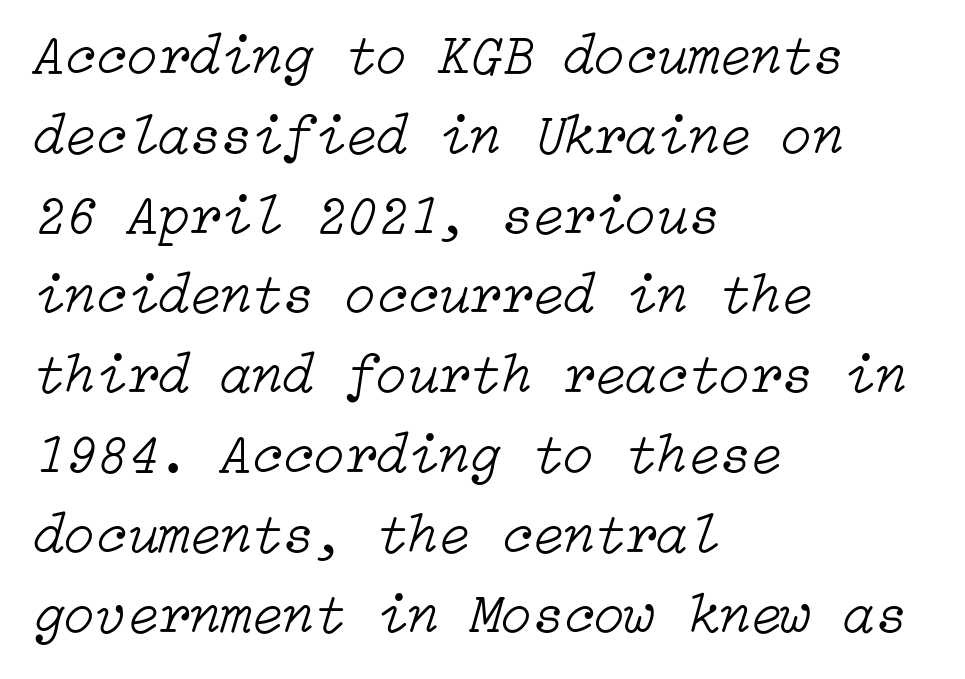
Rows of type keep a routine distance in the vertical direction. The weight tops out at a normal text grade. Bare-footed words on every line. The axis of the letterforms is tilted away from vertical.
